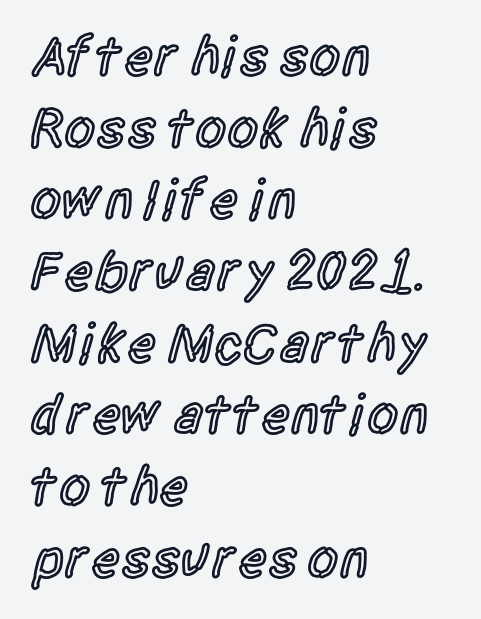
Q: Is the text bold? A: Semi-bold.
Q: Is the text italic (slanted)? A: Yes.
Q: Is the typeface a serif or a sans-serif typeface? A: Sans-serif.
Q: Is the text underlined? A: No.
Q: How is the paragraph aligned? A: Left-aligned.
Q: Is the spacing between letters normal or unusually wide? A: Normal.
Q: Is the spacing between lines tight, normal or loose? A: Normal.
Q: Width (condensed, normal, or wide)? A: Condensed.
Q: x-height? A: Large.
Q: Monospaced? A: No.
